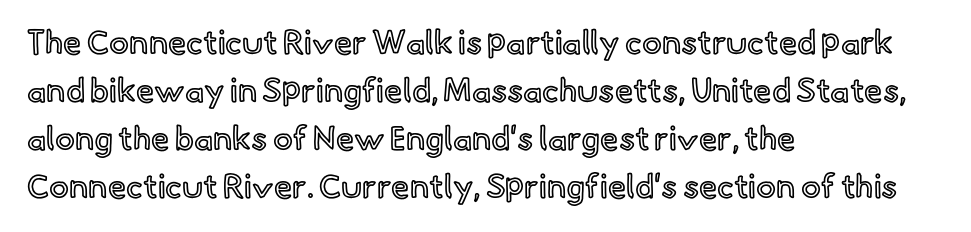
Posture: vertical. A typesetter would call this zero additional tracking. Short and long lines alike share a common starting point at left. A typesetter would call this leading conventional body-copy spacing.
